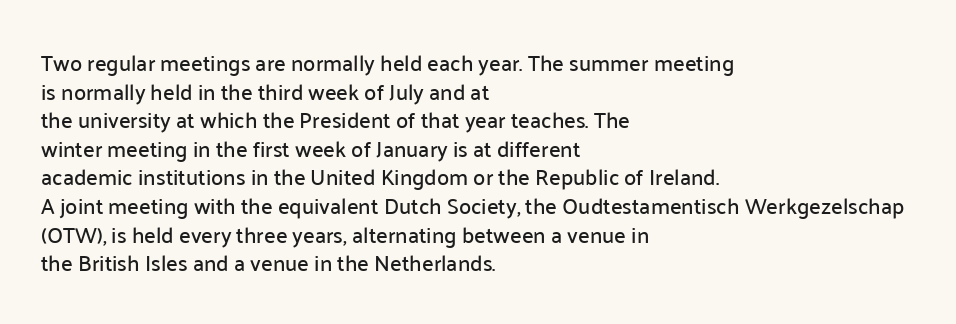
The image shows 22 px text type, upright; set left-aligned, normal line spacing (1.3x), normal letter spacing, not underlined.
